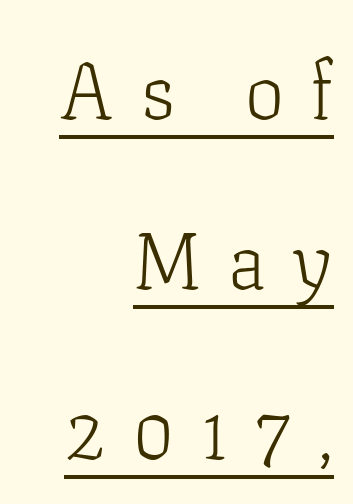
{"serif": "yes", "italic": "no", "bold": "no", "weight": "light", "width": "normal", "stroke_contrast": "low", "x_height": "medium", "monospaced": "no", "underline": "yes", "align": "right", "line_spacing": "loose", "line_spacing_ratio": 2.15, "letter_spacing": "wide", "letter_spacing_em": 0.33, "glyph_px": 79}
